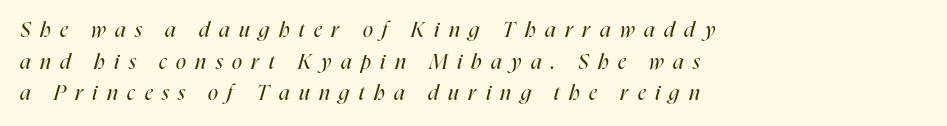
No word sits above an underline. Slant detected: the letters are inclined. Casual observation: everything's shoved over to the left. Each word looks stretched out because of the extra space between its letters. The rendering uses a moderate line-height, typical for paragraphs. Weight: in the light-to-regular range.
